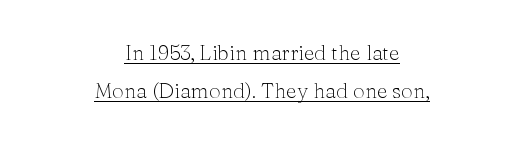
Somebody hit Ctrl+U on this one — the words are underlined. Compared with a flush-left layout, this one balances lines on the center instead. The font sits on the lighter half of the weight spectrum, regular included. Letter spacing: default. Tall strokes in this sample are plumb rather than angled.
